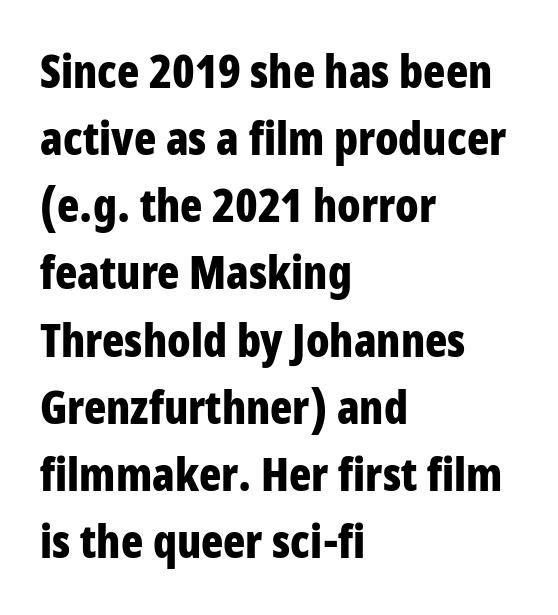
A sans-serif font was chosen for this passage. Does the weight exceed regular? Yes, all the way to bold. This sample uses an upright cut, with every glyph sitting square on the baseline. These lines keep a tight, regular rhythm from letter to letter.
